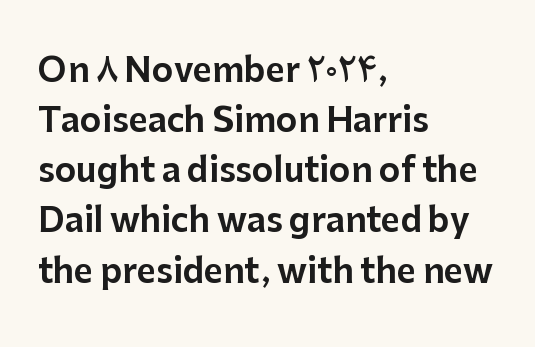
Q: Is the text italic (slanted)? A: No, it is upright.
Q: Is the typeface a serif or a sans-serif typeface? A: Sans-serif.
Q: Is the text underlined? A: No.
Q: How is the paragraph aligned? A: Left-aligned.
Q: Is the spacing between letters normal or unusually wide? A: Normal.
Q: Is the spacing between lines tight, normal or loose? A: Normal.
Q: Width (condensed, normal, or wide)? A: Normal.
Q: Stroke contrast? A: Low.
Q: x-height? A: Medium.
Q: Monospaced? A: No.
